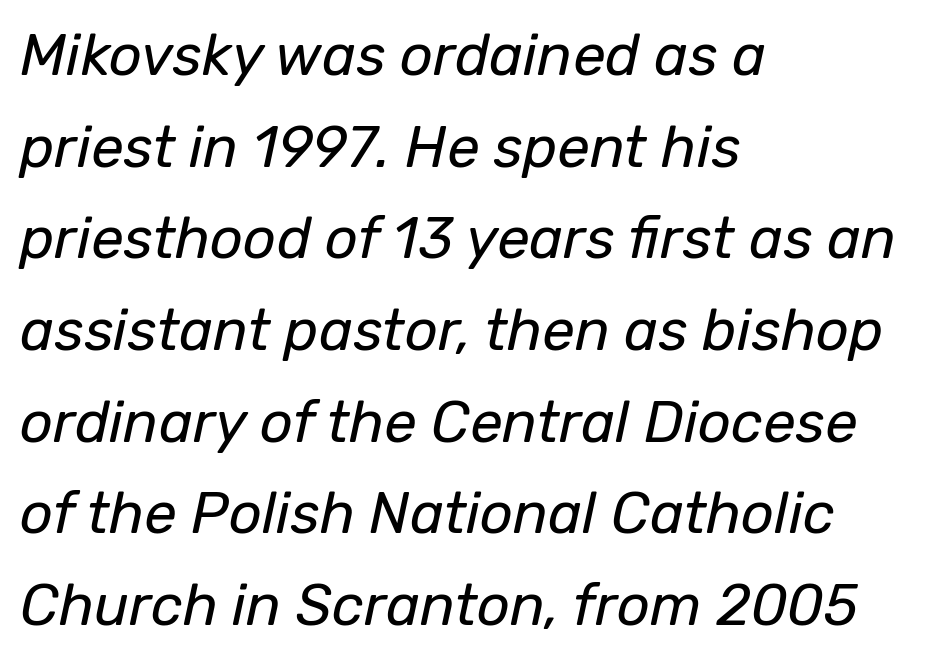
Q: Is the text bold? A: No.
Q: Is the text italic (slanted)? A: Yes, it leans right by about 12 degrees.
Q: Is the text underlined? A: No.
Q: How is the paragraph aligned? A: Left-aligned.
Q: Is the spacing between letters normal or unusually wide? A: Normal.
Q: Is the spacing between lines tight, normal or loose? A: Normal.
Q: Width (condensed, normal, or wide)? A: Normal.
Q: Stroke contrast? A: Low.
Q: x-height? A: Medium.
Q: Monospaced? A: No.
